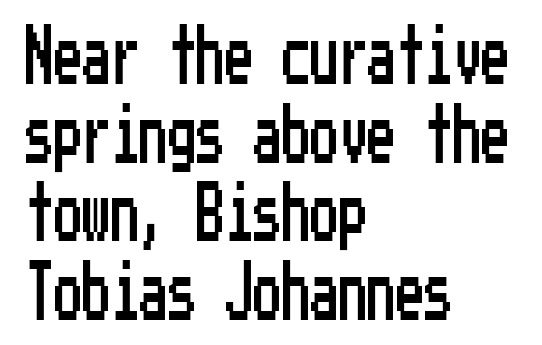
{"serif": "no", "italic": "no", "width": "condensed", "stroke_contrast": "low", "x_height": "medium", "underline": "no", "align": "left", "line_spacing": "normal", "line_spacing_ratio": 1.38, "letter_spacing": "normal", "letter_spacing_em": 0.0, "glyph_px": 57}
